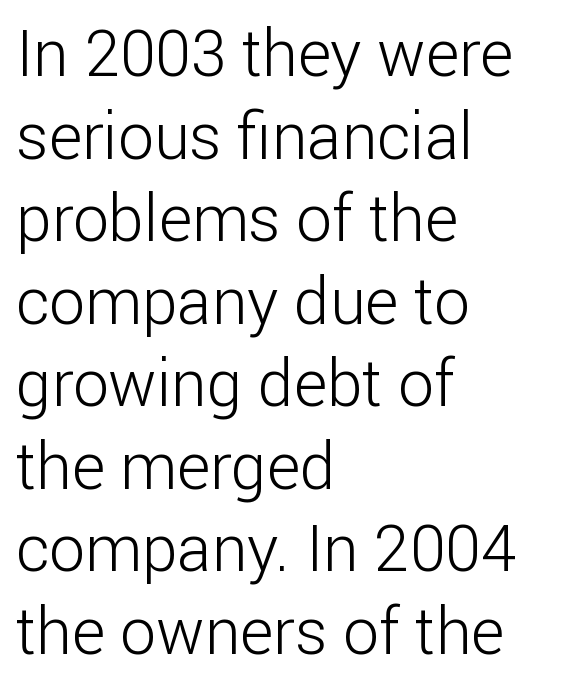
{"serif": "no", "italic": "no", "bold": "no", "weight": "light", "width": "normal", "stroke_contrast": "low", "x_height": "medium", "monospaced": "no", "underline": "no", "align": "left", "line_spacing": "normal", "line_spacing_ratio": 1.29, "letter_spacing": "normal", "letter_spacing_em": 0.0, "glyph_px": 64}
